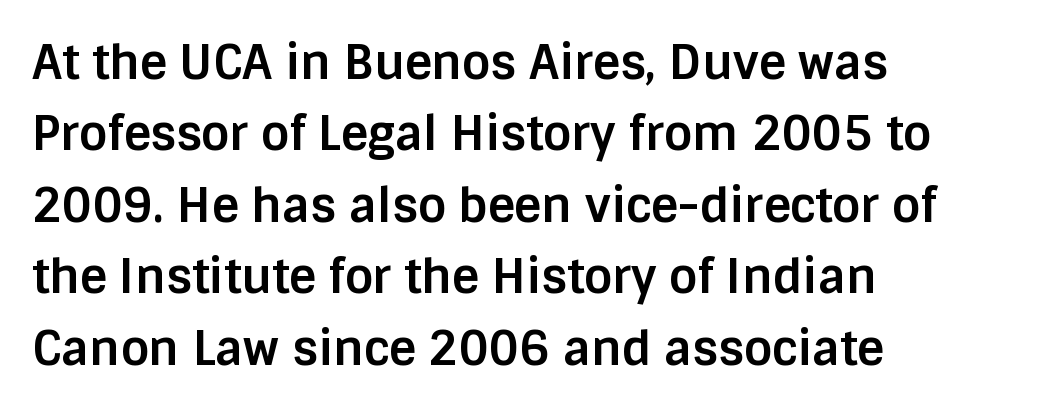
Leading: standard. Default kerning and tracking; the words read as compact shapes. Left-aligned paragraph, ragged on the right. A typesetter would call this proportional, since set widths differ per character. The type family on display is of the sans-serif kind.
